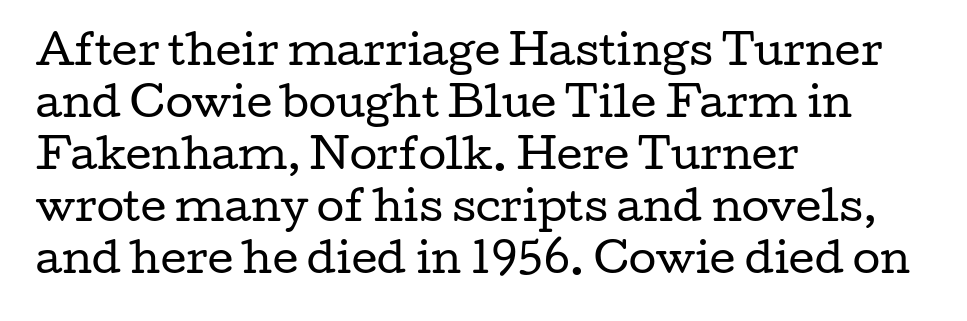
Underlining? Definitely not there. Varying glyph widths throughout — classic text-font behaviour. There is no visible air inserted between adjacent glyphs. This sample is left-justified, so line endings fall wherever the words run out. A serif font was chosen for this passage.
